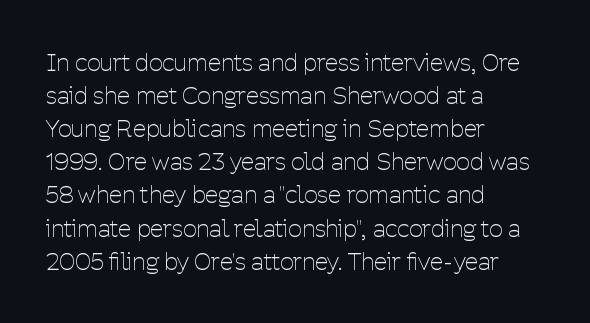
The image shows 24 px text type, upright; set left-aligned, normal line spacing (1.38x), normal letter spacing, not underlined.
